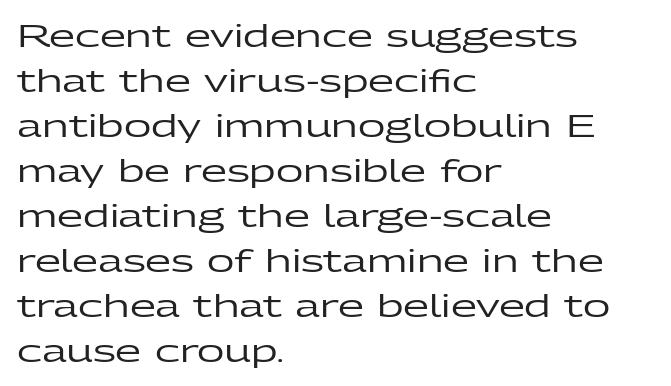
Note the varied advance widths — an 'i' is clearly narrower than an 'm'. Check where the strokes stop: nothing finishes them off — pure sans. How are the letters spaced? Ordinarily, with no added tracking. The line-height multiplier appears to be the usual default.
